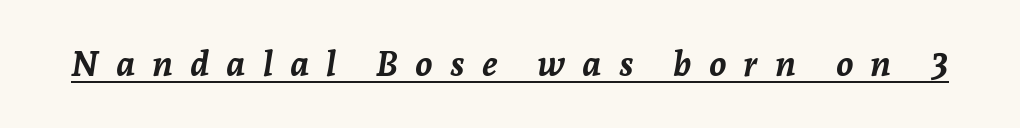
The image shows 35 px semibold type, italic (leaning right); set unusually wide letter spacing (+0.48 em), underlined; low stroke contrast and a medium x-height.
